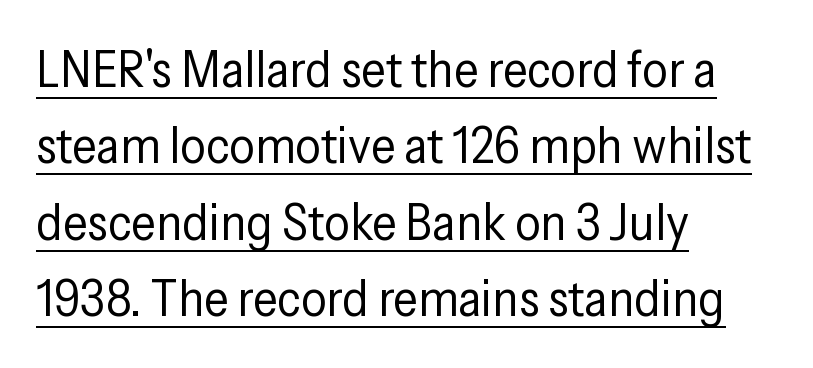
Q: Is the text bold? A: No.
Q: Is the text italic (slanted)? A: No, it is upright.
Q: Is the typeface a serif or a sans-serif typeface? A: Sans-serif.
Q: Is the text underlined? A: Yes.
Q: How is the paragraph aligned? A: Left-aligned.
Q: Is the spacing between letters normal or unusually wide? A: Normal.
Q: Is the spacing between lines tight, normal or loose? A: Normal.
Q: Width (condensed, normal, or wide)? A: Condensed.
Q: Stroke contrast? A: Low.
Q: x-height? A: Medium.
Q: Monospaced? A: No.
